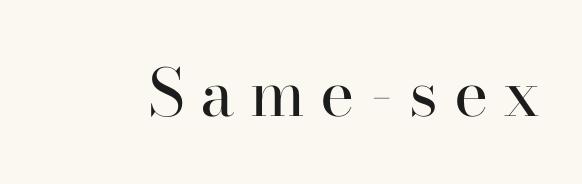
{"serif": "yes", "italic": "no", "bold": "no", "weight": "regular", "width": "normal", "stroke_contrast": "high", "x_height": "small", "monospaced": "no", "underline": "no", "letter_spacing": "wide", "letter_spacing_em": 0.24, "glyph_px": 65}
